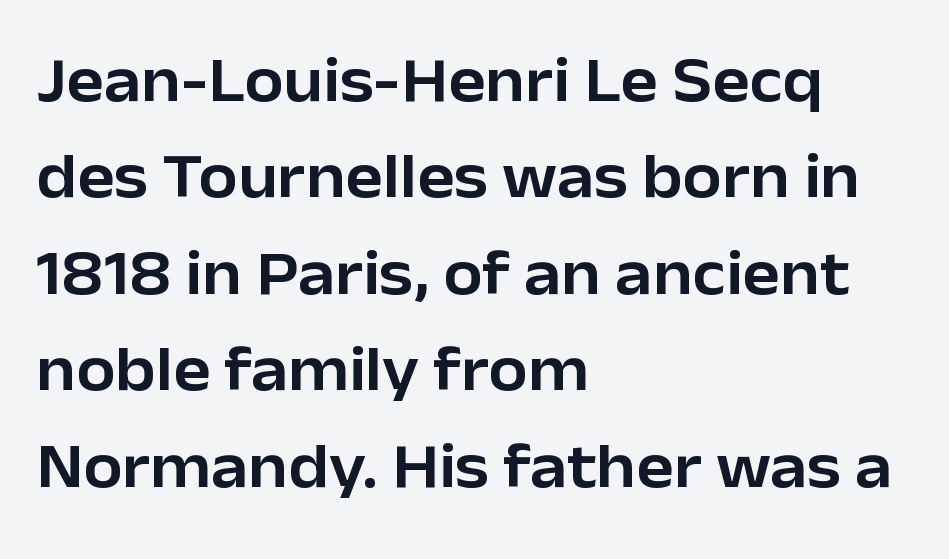
The image shows 63 px sans-serif type, upright; set left-aligned, normal line spacing (1.53x), normal letter spacing, not underlined; low stroke contrast and a medium x-height.
